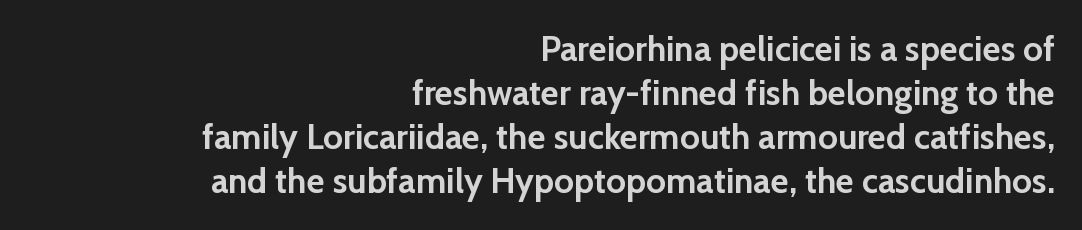
The image shows 35 px semibold sans-serif type, upright; set right-aligned, normal line spacing (1.26x), normal letter spacing, not underlined; low stroke contrast and a medium x-height.
